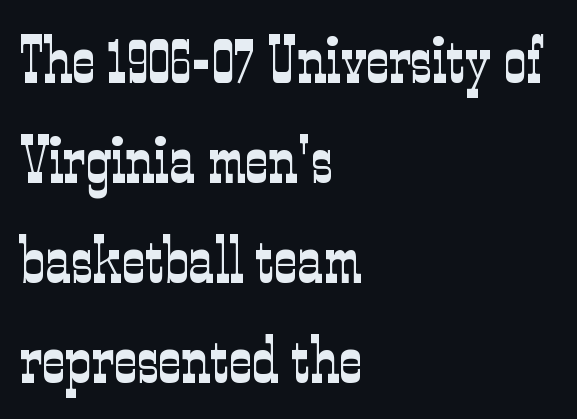
{"serif": "yes", "italic": "no", "bold": "no", "weight": "light", "width": "condensed", "stroke_contrast": "low", "x_height": "medium", "monospaced": "no", "underline": "no", "align": "left", "line_spacing": "normal", "line_spacing_ratio": 1.56, "letter_spacing": "normal", "letter_spacing_em": 0.0, "glyph_px": 64}
